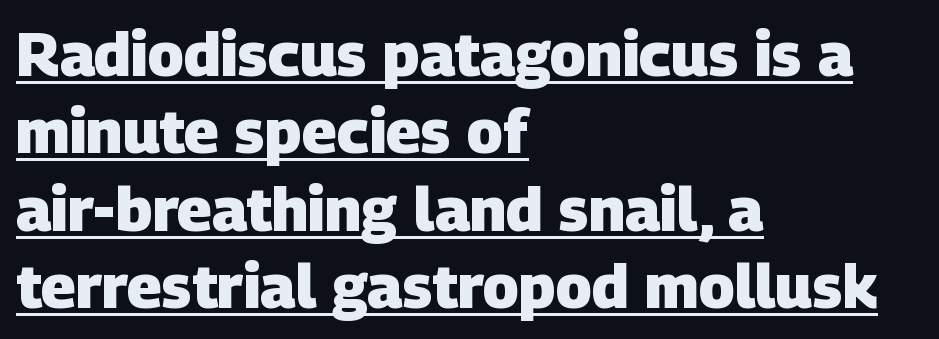
Check the space under the baseline: a stroke is drawn there. Is this a fixed-width face? No — the glyphs have proportional, varying widths. Nope, no serifs anywhere on these letters. The lines in this sample share a left origin and differ only in where they stop.
